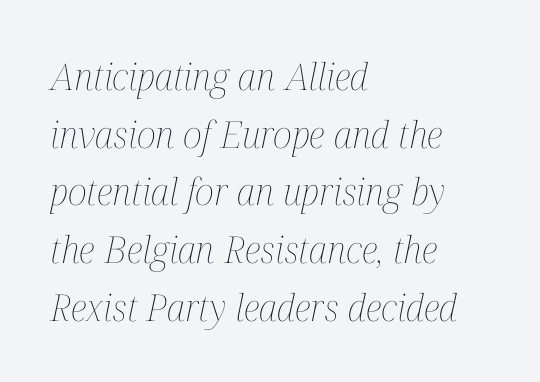
The image shows 37 px thin, condensed type, italic (leaning right); set left-aligned, normal line spacing (1.56x), normal letter spacing, not underlined; medium stroke contrast and a medium x-height.
